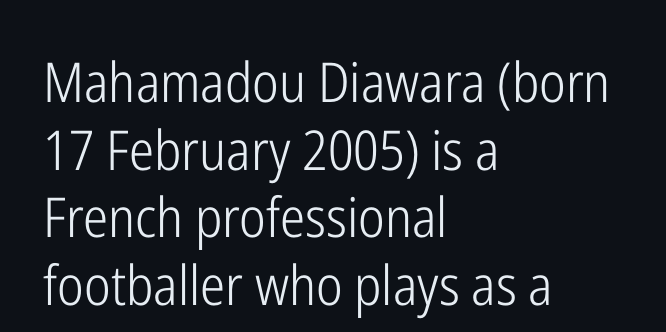
{"serif": "no", "italic": "no", "bold": "no", "weight": "light", "width": "condensed", "stroke_contrast": "low", "x_height": "medium", "monospaced": "no", "underline": "no", "align": "left", "line_spacing_ratio": 1.23, "letter_spacing": "normal", "letter_spacing_em": 0.0, "glyph_px": 55}
